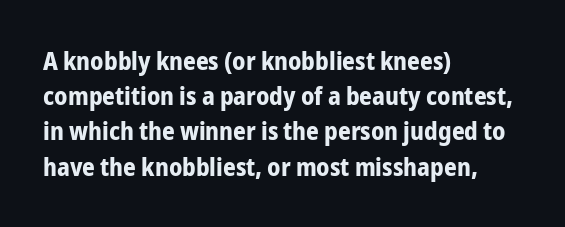
Q: Is the text bold? A: Yes.
Q: Is the text italic (slanted)? A: No, it is upright.
Q: Is the text underlined? A: No.
Q: How is the paragraph aligned? A: Left-aligned.
Q: Is the spacing between letters normal or unusually wide? A: Normal.
Q: Is the spacing between lines tight, normal or loose? A: Normal.
